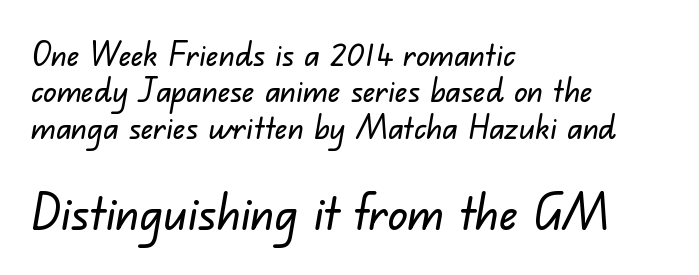
Q: Is the typeface a serif or a sans-serif typeface? A: Sans-serif.
Q: Is the text underlined? A: No.
Q: How is the paragraph aligned? A: Left-aligned.
Q: Is the spacing between letters normal or unusually wide? A: Normal.
Q: Is the spacing between lines tight, normal or loose? A: Tight.
Q: Which block of text is set in a larger size, the first (top) or the second (bottom)? A: The second (bottom) one.
Q: Width (condensed, normal, or wide)? A: Normal.
Q: Stroke contrast? A: Low.
Q: x-height? A: Small.
Q: Monospaced? A: No.
